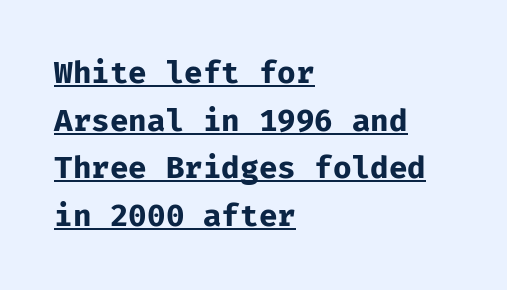
{"serif": "no", "italic": "no", "bold": "yes", "weight": "bold", "width": "normal", "stroke_contrast": "low", "x_height": "medium", "monospaced": "yes", "underline": "yes", "align": "left", "line_spacing": "normal", "line_spacing_ratio": 1.54, "letter_spacing": "normal", "letter_spacing_em": 0.0, "glyph_px": 31}
